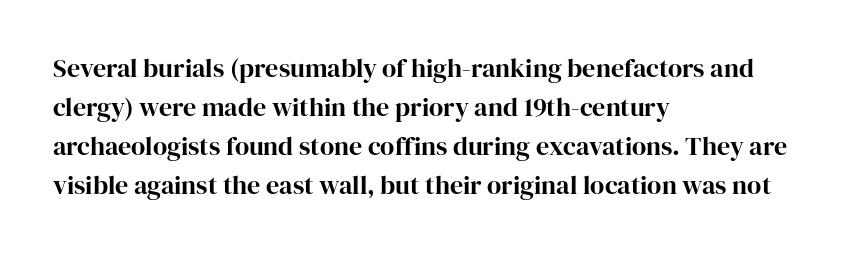
The compositor pushed each line to the left boundary. Every stem runs plumb, perpendicular to the baseline. This sample keeps an unexceptional amount of space between lines. Here the glyphs are tracked normally, forming tight word shapes. Descender tails drop into unmarked territory.
